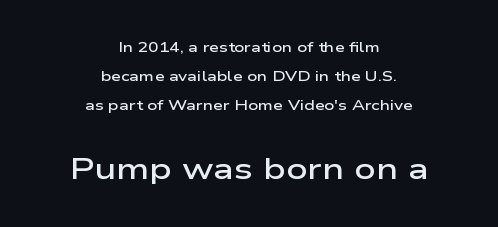
The image shows 30 px semibold, wide sans-serif type, upright; set centered, loose line spacing (2.07x), normal letter spacing, not underlined; the second (bottom) block is 2.14x larger; low stroke contrast and a medium x-height.
